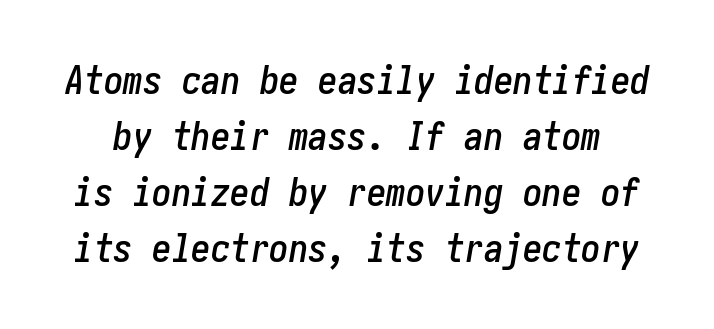
Q: Is the text italic (slanted)? A: Yes, it leans right by about 10 degrees.
Q: Is the text underlined? A: No.
Q: Is the spacing between letters normal or unusually wide? A: Normal.
Q: Is the spacing between lines tight, normal or loose? A: Normal.
Q: Width (condensed, normal, or wide)? A: Condensed.
Q: Stroke contrast? A: Low.
Q: x-height? A: Medium.
